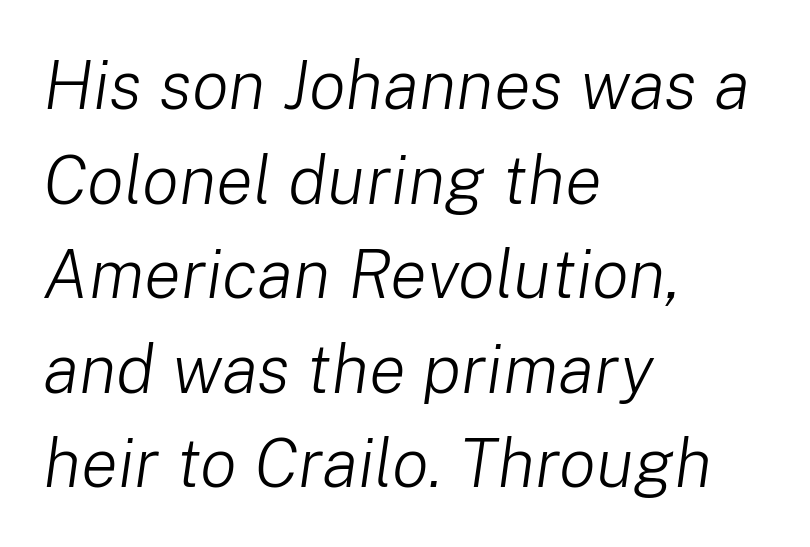
The image shows 69 px light type, italic (leaning right); set left-aligned, normal line spacing (1.37x), normal letter spacing, not underlined; low stroke contrast and a medium x-height.
